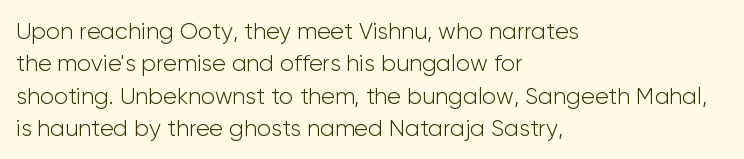
Q: Is the text bold? A: No.
Q: Is the text italic (slanted)? A: No, it is upright.
Q: Is the text underlined? A: No.
Q: How is the paragraph aligned? A: Left-aligned.
Q: Is the spacing between letters normal or unusually wide? A: Normal.
Q: Is the spacing between lines tight, normal or loose? A: Normal.
